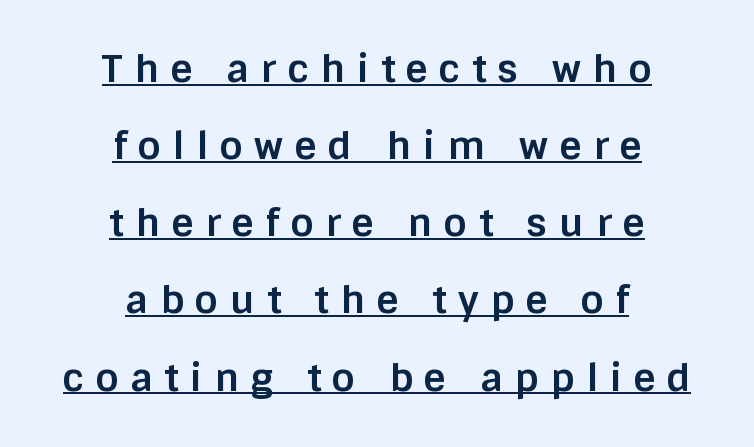
Varying glyph widths throughout — classic text-font behaviour. The rendering positions every line midway between the sides. You can see a thin bar hugging the bottom of the glyphs. As a designer I'd log this as weight 700, bold.
